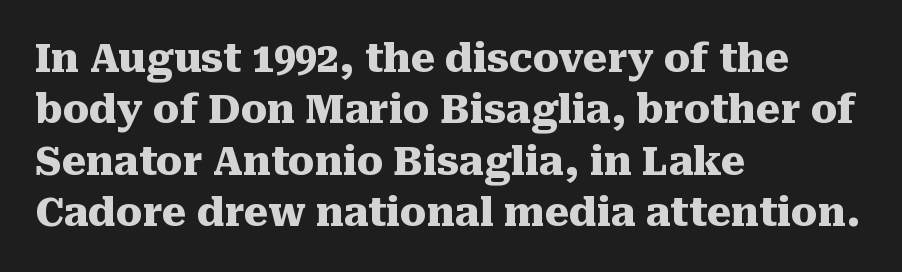
{"serif": "yes", "italic": "no", "bold": "yes", "weight": "heavy", "width": "normal", "stroke_contrast": "medium", "x_height": "medium", "monospaced": "no", "underline": "no", "align": "left", "line_spacing": "normal", "line_spacing_ratio": 1.32, "letter_spacing": "normal", "letter_spacing_em": 0.0, "glyph_px": 39}
